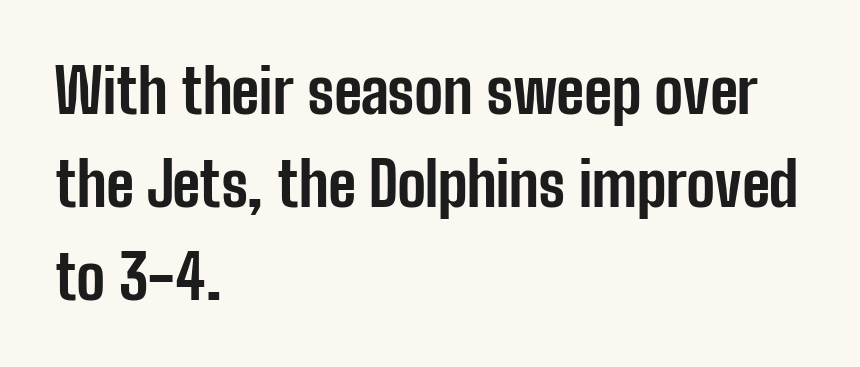
{"serif": "no", "italic": "no", "bold": "yes", "weight": "bold", "width": "condensed", "stroke_contrast": "low", "x_height": "medium", "monospaced": "no", "underline": "no", "align": "left", "line_spacing": "normal", "line_spacing_ratio": 1.55, "letter_spacing": "normal", "letter_spacing_em": 0.0, "glyph_px": 60}
